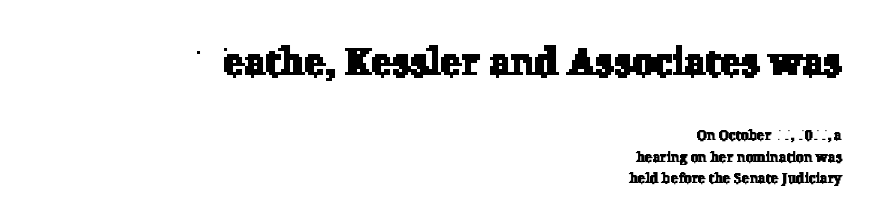
{"serif": "yes", "width": "normal", "stroke_contrast": "low", "x_height": "medium", "monospaced": "no", "underline": "no", "align": "right", "line_spacing": "normal", "line_spacing_ratio": 1.54, "letter_spacing": "normal", "letter_spacing_em": 0.0, "larger_block": "first", "size_ratio": 2.79, "glyph_px": 39}
